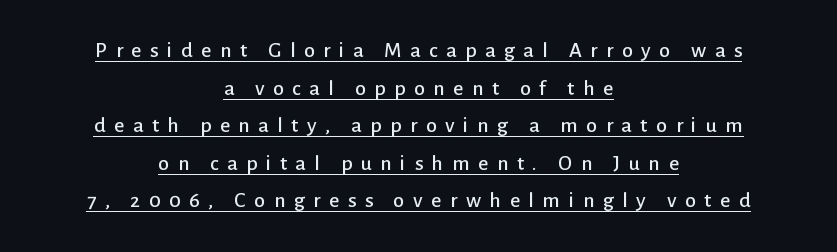
The image shows 22 px text type, upright; set centered, line spacing 1.71x, unusually wide letter spacing (+0.39 em), underlined.
